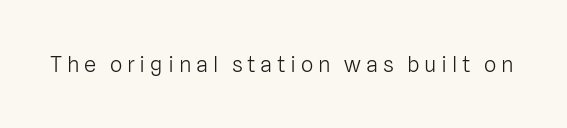
{"italic": "no", "bold": "no", "underline": "no", "letter_spacing": "wide", "letter_spacing_em": 0.22, "glyph_px": 22}
